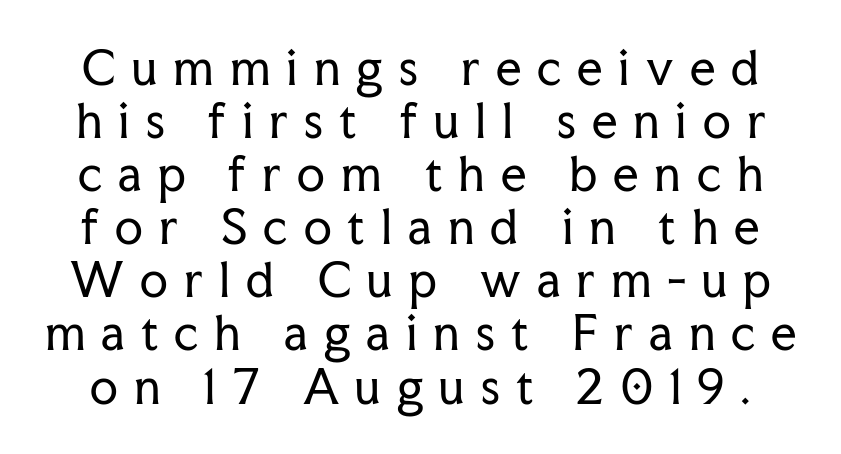
Q: Is the text bold? A: No.
Q: Is the text italic (slanted)? A: No, it is upright.
Q: Is the typeface a serif or a sans-serif typeface? A: Serif.
Q: Is the text underlined? A: No.
Q: Is the spacing between letters normal or unusually wide? A: Unusually wide.
Q: Width (condensed, normal, or wide)? A: Normal.
Q: Stroke contrast? A: Low.
Q: x-height? A: Medium.
Q: Monospaced? A: No.
